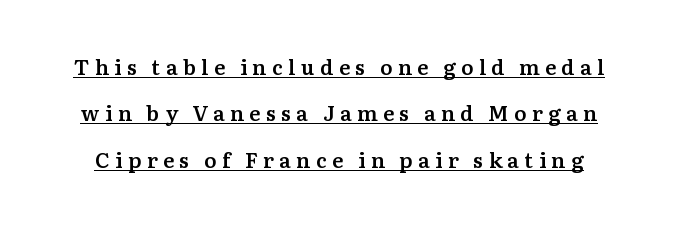
What decoration does the sample have? An underline. Baseline-to-baseline distance is far greater than the letter height. Observe the wide spacing: letters keep a clear distance from each other. The letters are semibold — heavier than regular but short of a full bold. These lines were composed using upright roman letters.
